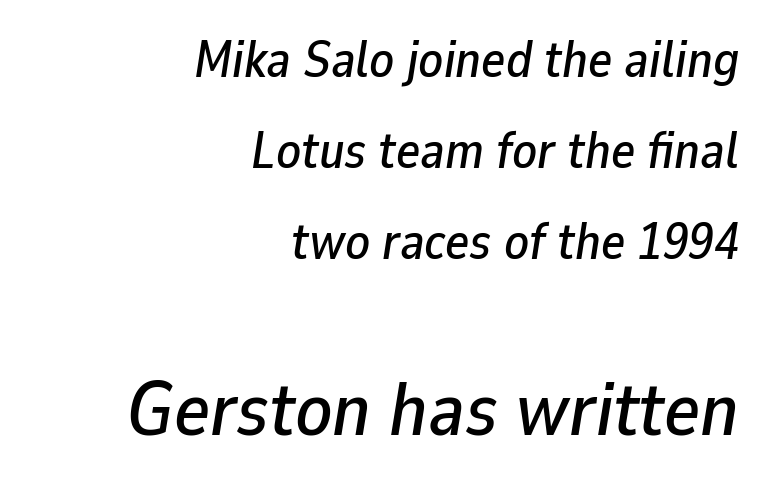
The image shows 76 px text type, italic (leaning right); set right-aligned, line spacing 1.78x, normal letter spacing, not underlined; the second (bottom) block is 1.49x larger; low stroke contrast and a medium x-height.
